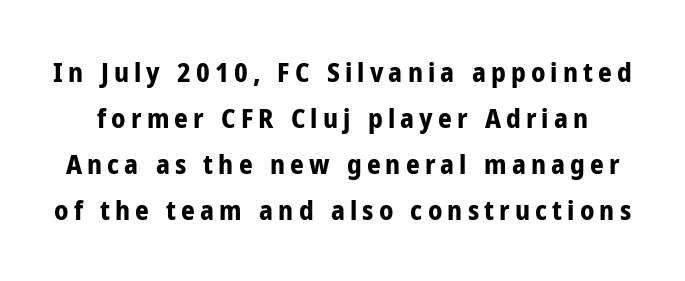
Q: Is the text bold? A: Yes.
Q: Is the text italic (slanted)? A: No, it is upright.
Q: Is the text underlined? A: No.
Q: Is the spacing between lines tight, normal or loose? A: Normal.
